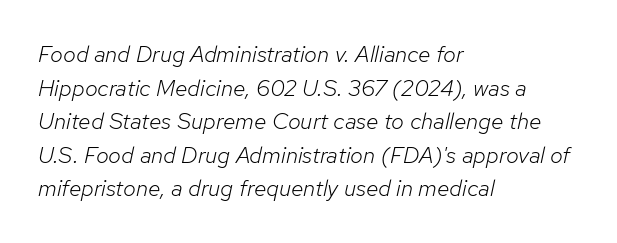
Q: Is the text bold? A: No.
Q: Is the text italic (slanted)? A: Yes, it leans right by about 12 degrees.
Q: Is the text underlined? A: No.
Q: How is the paragraph aligned? A: Left-aligned.
Q: Is the spacing between letters normal or unusually wide? A: Normal.
Q: Is the spacing between lines tight, normal or loose? A: Normal.
